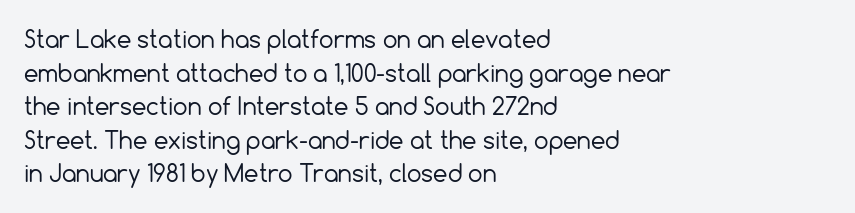
The image shows 23 px text type, upright; set left-aligned, normal line spacing (1.46x), normal letter spacing, not underlined.
